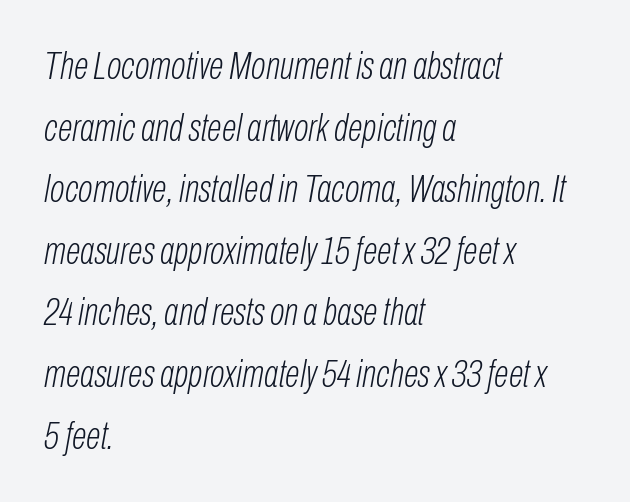
Q: Is the text bold? A: No.
Q: Is the text italic (slanted)? A: Yes, it leans right by about 10 degrees.
Q: Is the text underlined? A: No.
Q: How is the paragraph aligned? A: Left-aligned.
Q: Is the spacing between letters normal or unusually wide? A: Normal.
Q: Is the spacing between lines tight, normal or loose? A: Normal.
Q: Width (condensed, normal, or wide)? A: Condensed.
Q: Stroke contrast? A: Low.
Q: x-height? A: Medium.
Q: Monospaced? A: No.
